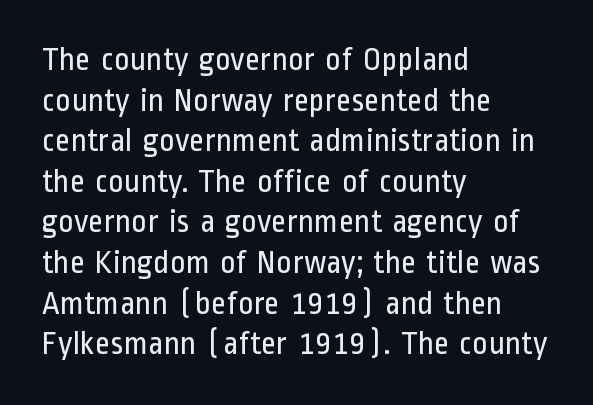
Q: Is the text bold? A: No.
Q: Is the text italic (slanted)? A: No, it is upright.
Q: Is the typeface a serif or a sans-serif typeface? A: Sans-serif.
Q: Is the text underlined? A: No.
Q: How is the paragraph aligned? A: Left-aligned.
Q: Is the spacing between letters normal or unusually wide? A: Normal.
Q: Width (condensed, normal, or wide)? A: Condensed.
Q: Stroke contrast? A: Low.
Q: x-height? A: Medium.
Q: Monospaced? A: No.
